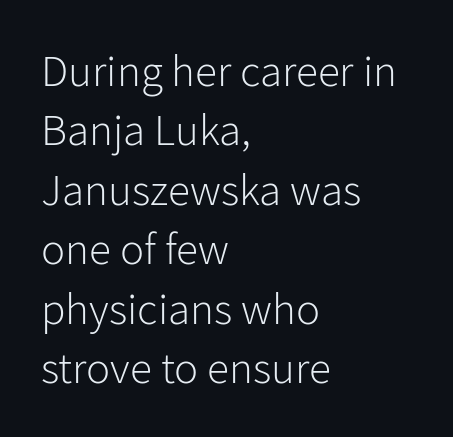
{"serif": "no", "italic": "no", "bold": "no", "weight": "light", "width": "normal", "stroke_contrast": "low", "x_height": "medium", "monospaced": "no", "underline": "no", "align": "left", "line_spacing": "normal", "line_spacing_ratio": 1.32, "letter_spacing": "normal", "letter_spacing_em": 0.0, "glyph_px": 45}
